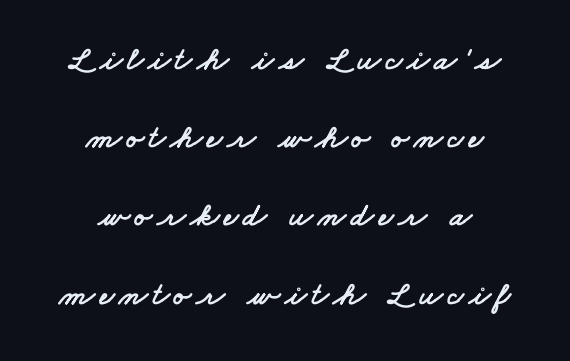
{"serif": "no", "width": "wide", "stroke_contrast": "low", "x_height": "small", "monospaced": "no", "underline": "no", "align": "center", "line_spacing": "loose", "line_spacing_ratio": 2.37, "glyph_px": 33}
